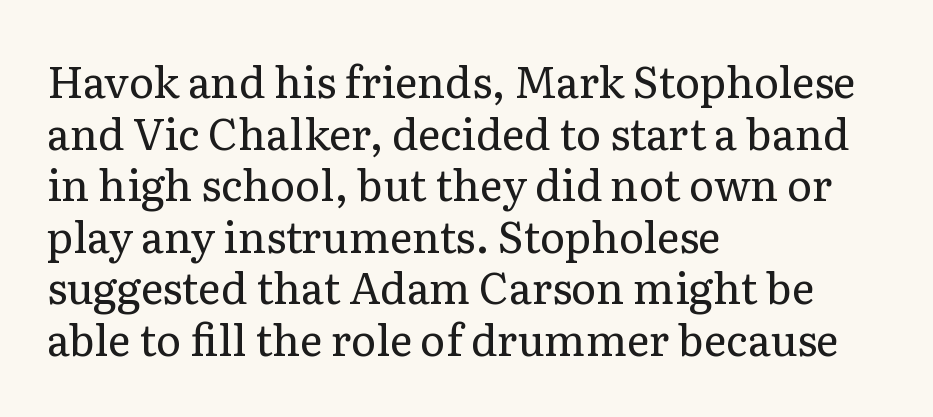
The image shows 43 px regular-weight serif type, upright; set left-aligned, line spacing 1.2x, normal letter spacing, not underlined; low stroke contrast and a medium x-height.
